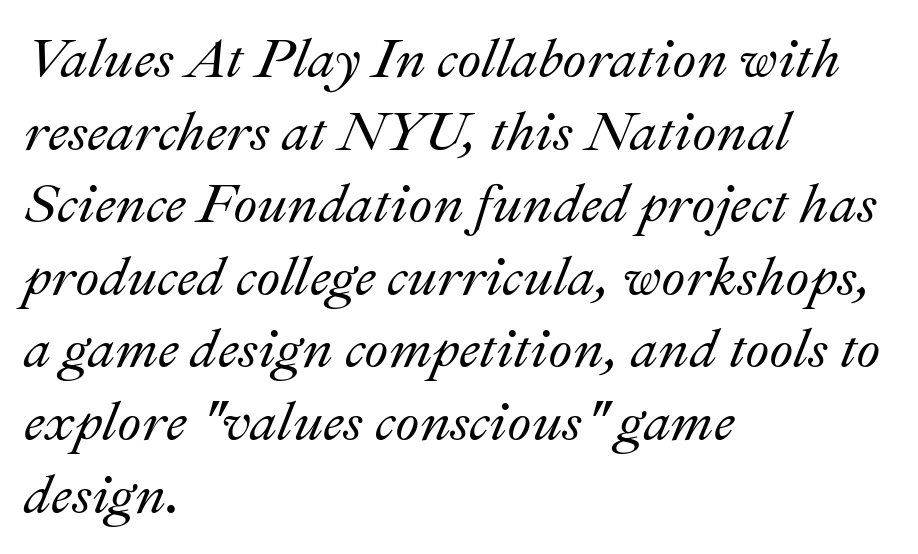
The image shows 55 px text type, italic (leaning right); set left-aligned, normal line spacing (1.32x), normal letter spacing, not underlined; medium stroke contrast and a small x-height.
